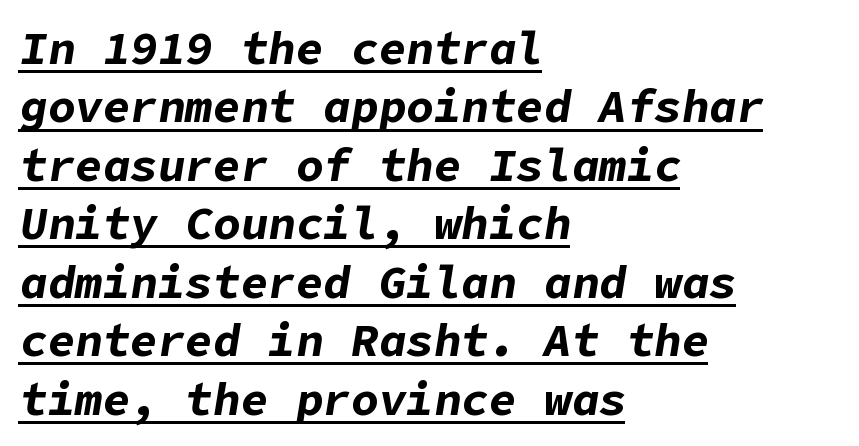
Q: Is the text bold? A: Yes.
Q: Is the text italic (slanted)? A: Yes, it leans right by about 9 degrees.
Q: Is the text underlined? A: Yes.
Q: How is the paragraph aligned? A: Left-aligned.
Q: Is the spacing between letters normal or unusually wide? A: Normal.
Q: Is the spacing between lines tight, normal or loose? A: Normal.
Q: Width (condensed, normal, or wide)? A: Normal.
Q: Stroke contrast? A: Low.
Q: x-height? A: Medium.
